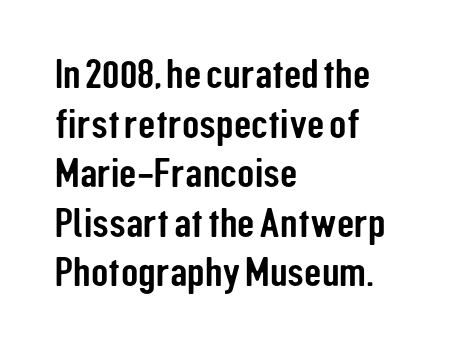
The image shows 40 px condensed sans-serif type, upright; set left-aligned, line spacing 1.24x, normal letter spacing, not underlined; low stroke contrast and a medium x-height.
